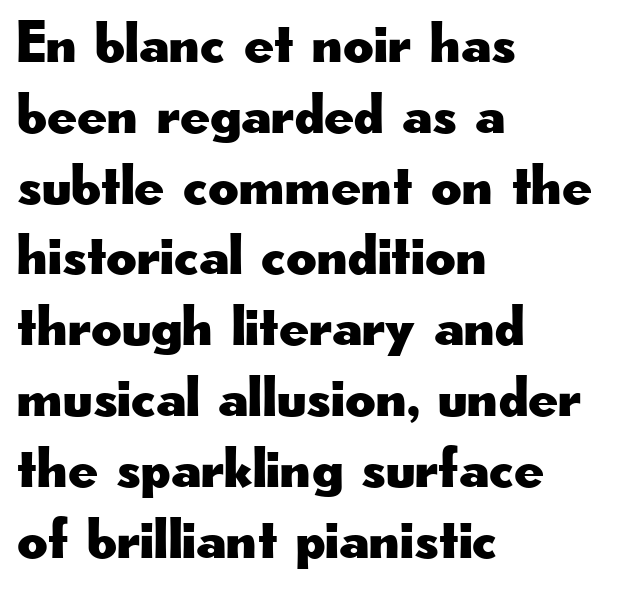
The image shows 59 px wide sans-serif type, upright; set left-aligned, line spacing 1.2x, normal letter spacing, not underlined; low stroke contrast and a small x-height.
